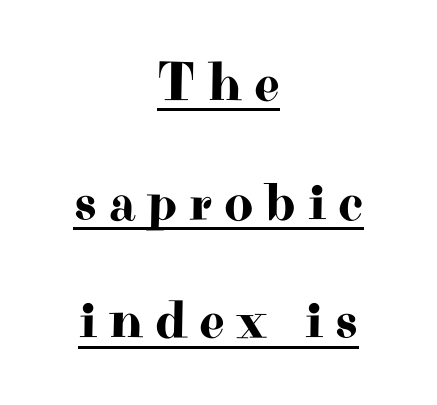
Little horizontal feet cap the strokes, marking this as serif type. A typesetter would call this leading open, well beyond the default. The letters stand straight up with perfectly vertical stems. Centered paragraph, ragged on both sides. What stands out about the letter spacing? Its width — letters are far apart. Each letter keeps its own natural width here, so spacing adapts to shape.
